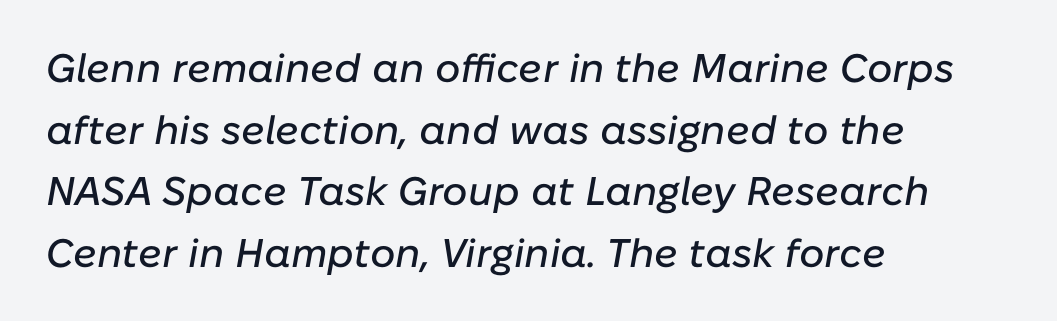
The image shows 40 px text type, italic (leaning right); set left-aligned, normal line spacing (1.54x), normal letter spacing, not underlined; low stroke contrast and a medium x-height.
